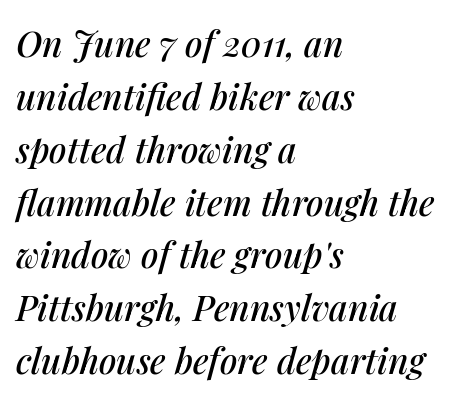
{"italic": "yes", "lean": "right", "slant_degrees": 14, "width": "normal", "stroke_contrast": "medium", "x_height": "medium", "monospaced": "no", "underline": "no", "align": "left", "line_spacing": "normal", "line_spacing_ratio": 1.51, "letter_spacing": "normal", "letter_spacing_em": 0.0, "glyph_px": 35}
